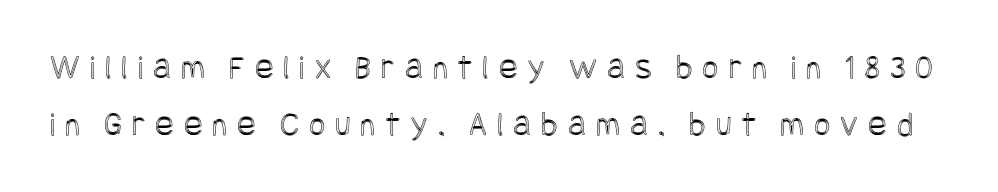
Q: Is the text italic (slanted)? A: No, it is upright.
Q: Is the text underlined? A: No.
Q: Is the spacing between letters normal or unusually wide? A: Unusually wide.
Q: Is the spacing between lines tight, normal or loose? A: Normal.
Q: Width (condensed, normal, or wide)? A: Condensed.
Q: x-height? A: Large.
